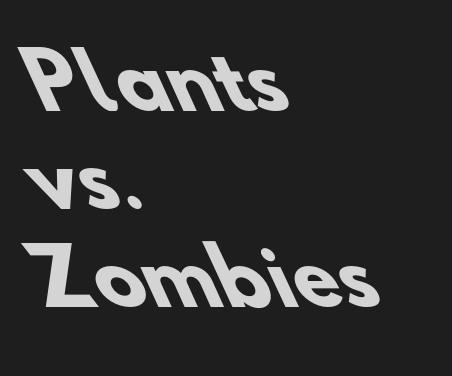
{"serif": "no", "bold": "yes", "weight": "heavy", "width": "normal", "stroke_contrast": "low", "x_height": "small", "monospaced": "no", "underline": "no", "align": "left", "line_spacing": "normal", "line_spacing_ratio": 1.31, "letter_spacing": "normal", "letter_spacing_em": 0.0, "glyph_px": 75}
